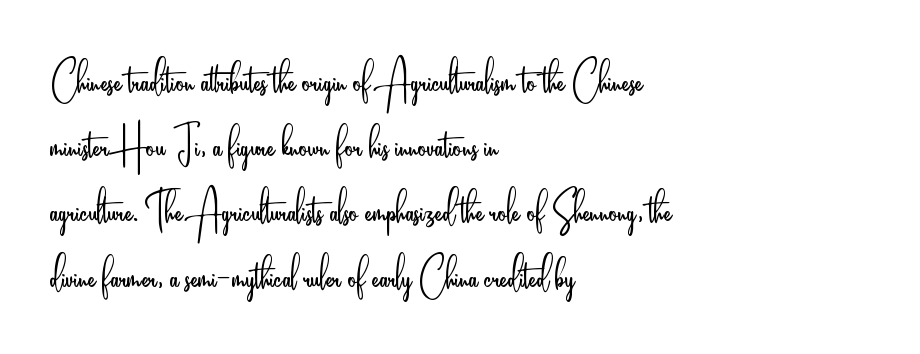
{"serif": "no", "bold": "no", "weight": "light", "width": "condensed", "stroke_contrast": "low", "x_height": "small", "monospaced": "no", "underline": "no", "align": "left", "line_spacing_ratio": 1.23, "letter_spacing": "normal", "letter_spacing_em": 0.0, "glyph_px": 53}
